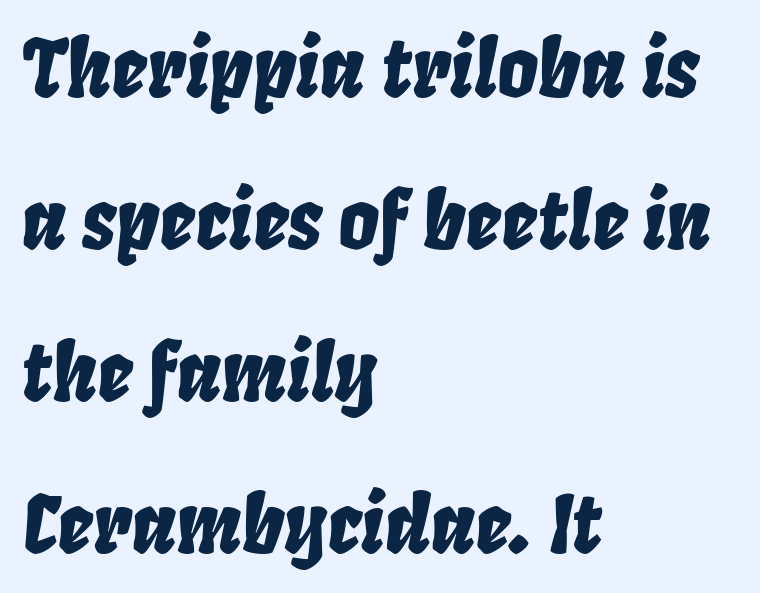
{"italic": "yes", "lean": "right", "slant_degrees": 8, "width": "condensed", "stroke_contrast": "low", "x_height": "large", "monospaced": "no", "underline": "no", "align": "left", "line_spacing": "loose", "line_spacing_ratio": 1.9, "letter_spacing": "normal", "letter_spacing_em": 0.0, "glyph_px": 80}
